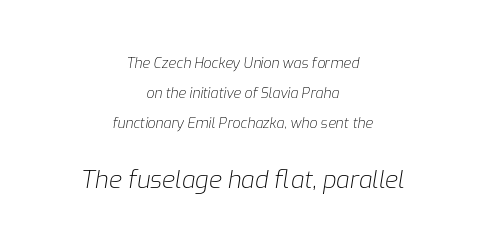
The image shows 24 px text type, italic (leaning right); set centered, loose line spacing (2.16x), normal letter spacing, not underlined; the second (bottom) block is 1.71x larger.
